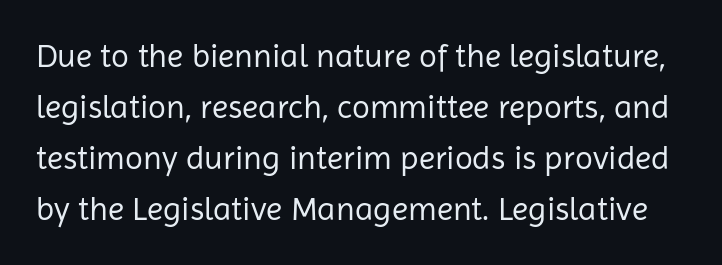
Observe the absence of serifs on each vertical stroke in this sample. The cut favours lightness, reaching ordinary text weight at its darkest. Compared with typical paragraphs, the rows here are spaced about the same. The font's upright variant was chosen for this text. The face used here is proportionally spaced, like ordinary book or web type. Nothing unusual about the tracking: characters are spaced as the font intends.
